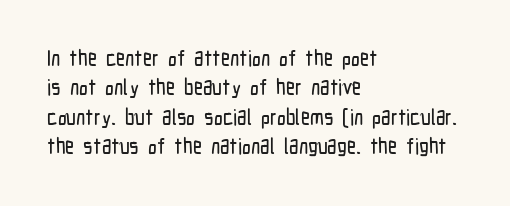
Reading down the block, your eye returns to a fixed left position each line. The type sits square on the baseline with zero lean. The space directly below the letters is spotless. Notice how descenders clear the ascenders below comfortably — that's standard leading. Each word holds together tightly as a unit, with standard inter-letter gaps.
